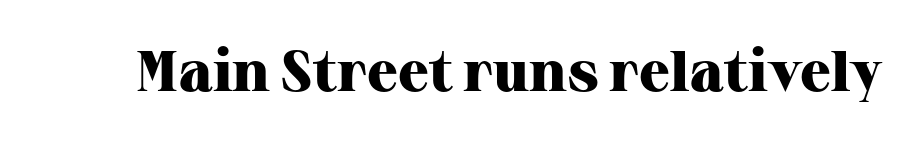
The image shows 57 px heavy serif type, upright; set normal letter spacing, not underlined; high stroke contrast and a medium x-height.
